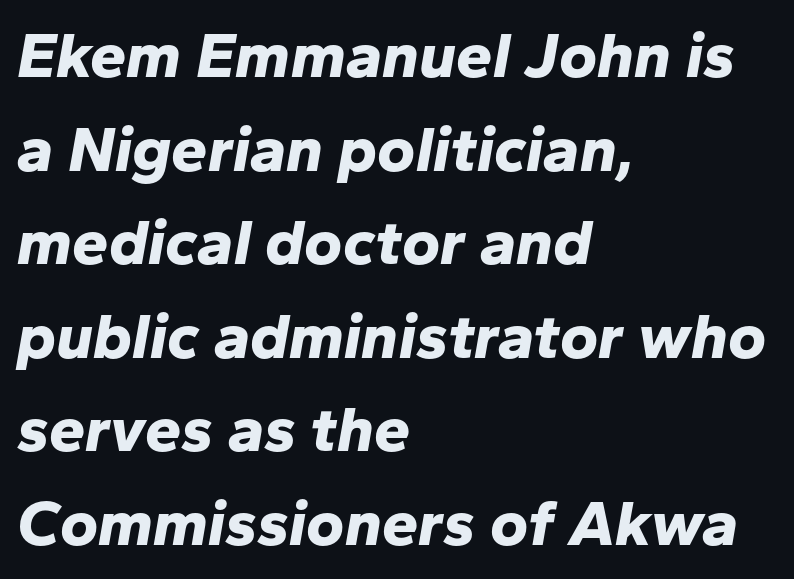
The rendering uses natural spacing where letterforms have individual widths. Regular leading. The passage shown is not underscored anywhere. The letters sit at their default tracking, neither squeezed nor spread.
